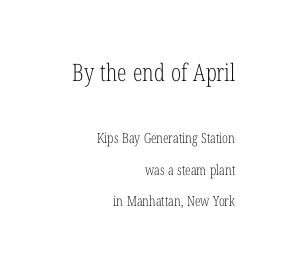
The letters in the upper block stand taller than those in the block below. The glyphs are unaccompanied by any horizontal stroke below them. The typography opts for an upright posture over an oblique one. The type is set solid horizontally, with unmodified tracking. Is the block centered? No — it sits flush against the right margin. In terms of leading, this rendering errs on the spacious side.
